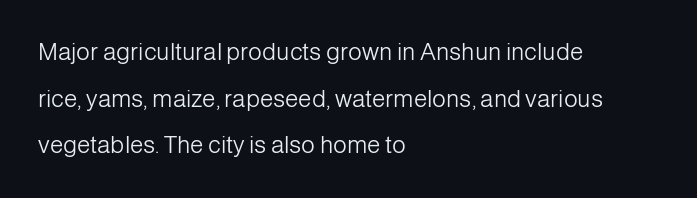
{"italic": "no", "bold": "no", "underline": "no", "align": "left", "line_spacing": "loose", "line_spacing_ratio": 1.94, "letter_spacing": "normal", "letter_spacing_em": 0.0, "glyph_px": 24}
